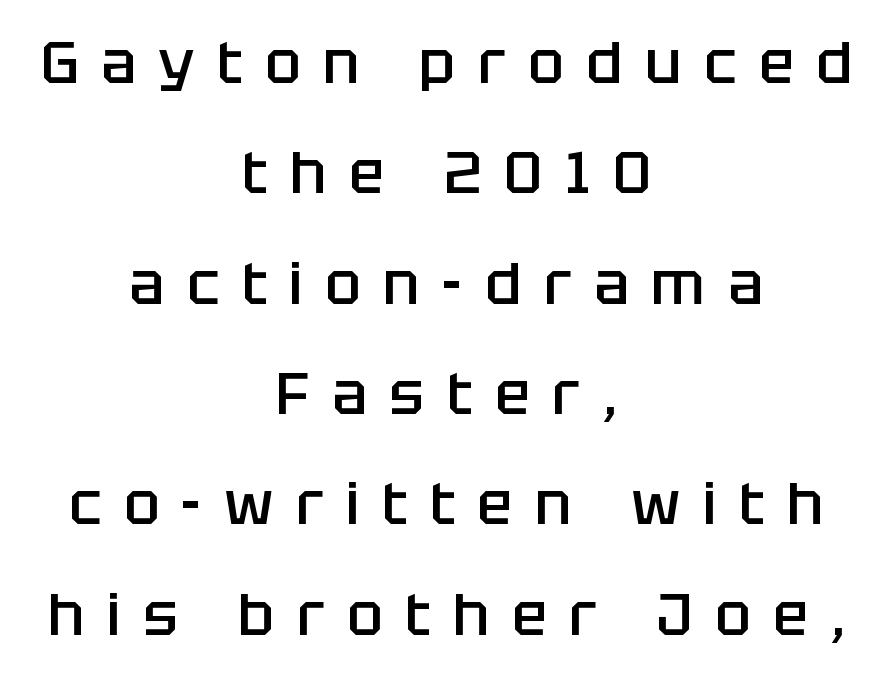
The image shows 59 px semibold sans-serif type, upright; set centered, line spacing 1.87x, unusually wide letter spacing (+0.38 em), not underlined; low stroke contrast and a large x-height.
